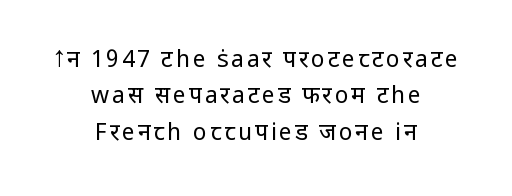
Descenders are the only things crossing below the line. Every character sits straight up, as roman type does. Line starts and ends both wander, symmetrically. A normal amount of white space separates one row of letters from the next.
